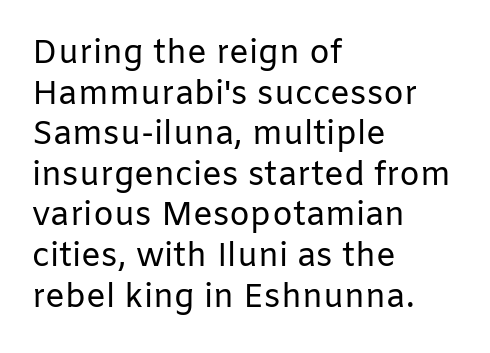
The image shows 33 px regular-weight sans-serif type, upright; set left-aligned, line spacing 1.23x, normal letter spacing, not underlined; low stroke contrast and a medium x-height.
